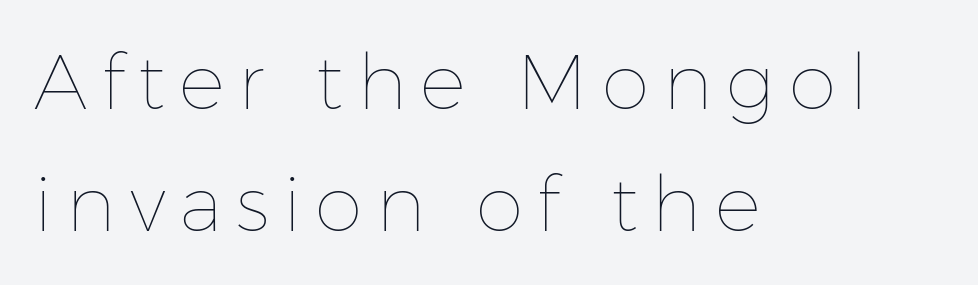
Q: Is the text bold? A: No.
Q: Is the text italic (slanted)? A: No, it is upright.
Q: Is the text underlined? A: No.
Q: How is the paragraph aligned? A: Left-aligned.
Q: Is the spacing between lines tight, normal or loose? A: Normal.
Q: Width (condensed, normal, or wide)? A: Normal.
Q: Stroke contrast? A: Low.
Q: x-height? A: Medium.
Q: Monospaced? A: No.
